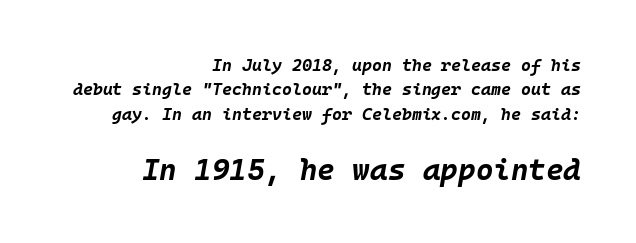
The image shows 30 px bold type, italic (leaning right), monospaced; set right-aligned, normal line spacing (1.43x), normal letter spacing, not underlined; the second (bottom) block is 1.76x larger; low stroke contrast and a large x-height.
